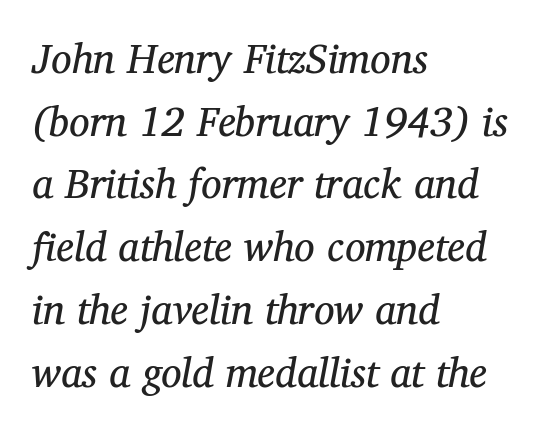
Stroke mass is kept to a normal reading level or below. Notice how descenders clear the ascenders below comfortably — that's standard leading. There is no visible air inserted between adjacent glyphs. Typographically, this falls in the serif category. The passage is arranged the way most books set body copy — flush left.
